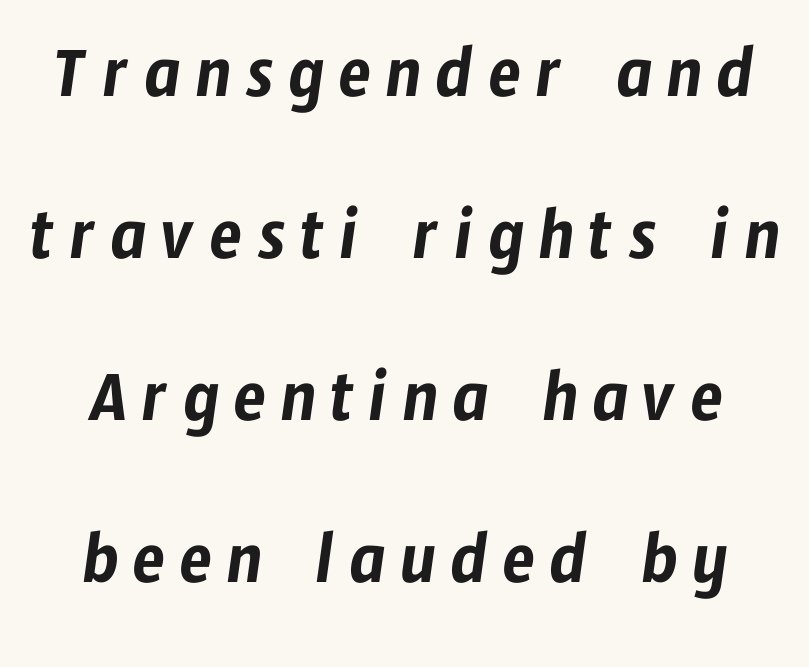
{"serif": "no", "width": "condensed", "stroke_contrast": "low", "x_height": "medium", "monospaced": "no", "underline": "no", "line_spacing": "loose", "line_spacing_ratio": 2.13, "glyph_px": 76}
